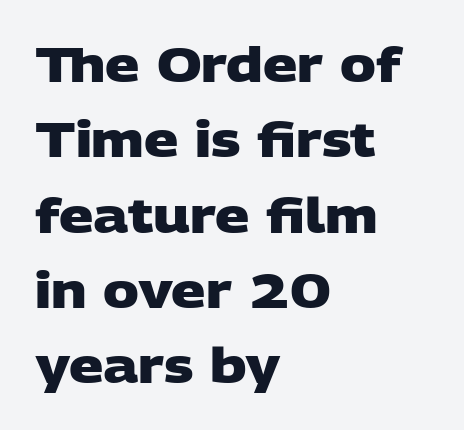
Only glyphs here, with clear space below each row. Typesetter's note: full bold, strokes at maximum text heaviness. Caption: standard tracking, unaltered. Classification — sans serif. These lines sit exactly where default settings would place them.
